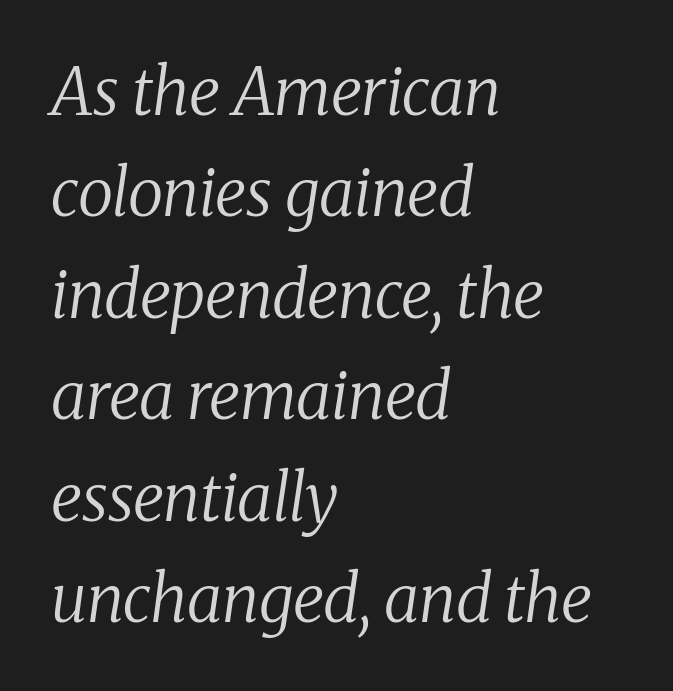
The image shows 65 px regular-weight serif type, italic (leaning right); set left-aligned, normal line spacing (1.56x), normal letter spacing, not underlined; medium stroke contrast and a medium x-height.
